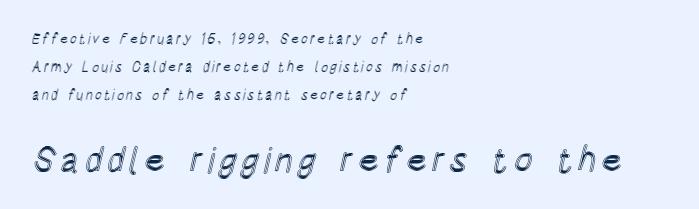
The image shows 35 px condensed type; set left-aligned, loose line spacing (1.99x), not underlined; the second (bottom) block is 2.5x larger; a large x-height.
